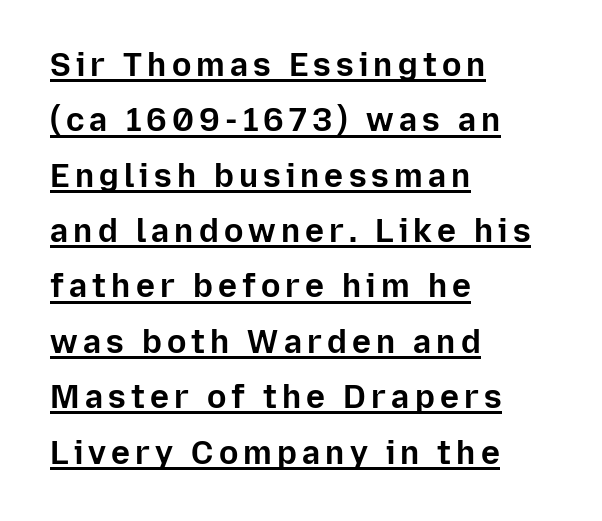
The image shows 32 px bold sans-serif type, upright; set left-aligned, line spacing 1.73x, underlined; low stroke contrast and a medium x-height.
